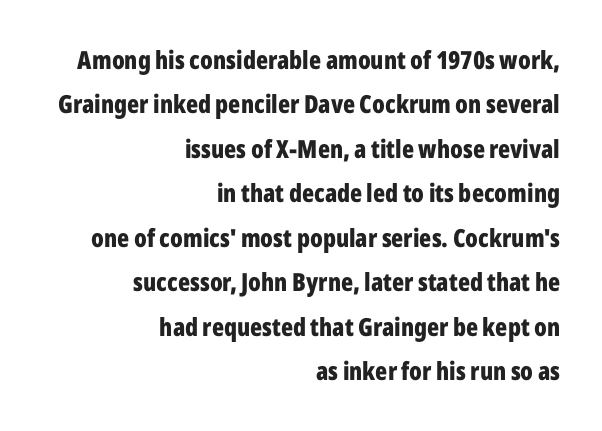
Q: Is the text bold? A: Yes.
Q: Is the text italic (slanted)? A: No, it is upright.
Q: Is the text underlined? A: No.
Q: How is the paragraph aligned? A: Right-aligned.
Q: Is the spacing between letters normal or unusually wide? A: Normal.
